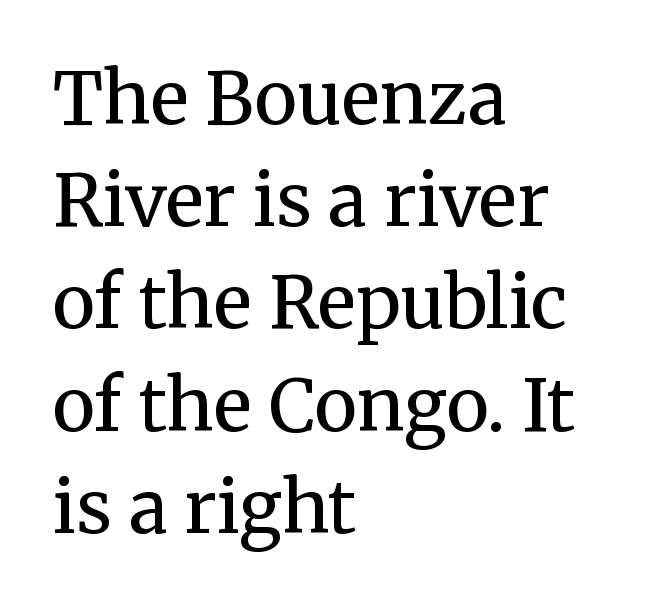
Q: Is the text bold? A: No.
Q: Is the text italic (slanted)? A: No, it is upright.
Q: Is the typeface a serif or a sans-serif typeface? A: Serif.
Q: Is the text underlined? A: No.
Q: How is the paragraph aligned? A: Left-aligned.
Q: Is the spacing between letters normal or unusually wide? A: Normal.
Q: Is the spacing between lines tight, normal or loose? A: Normal.
Q: Width (condensed, normal, or wide)? A: Normal.
Q: Stroke contrast? A: Medium.
Q: x-height? A: Medium.
Q: Monospaced? A: No.
